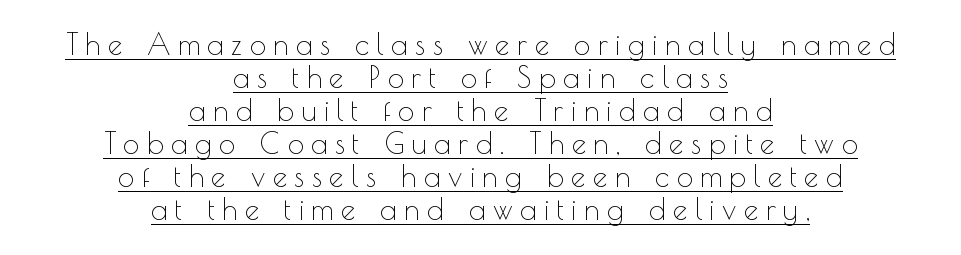
Each line of the rendering has a horizontal stroke beneath the glyphs. This sample uses an upright cut, with every glyph sitting square on the baseline. Serif or sans? Sans — the stroke terminals are bare. Summary of vertical rhythm: compact, with narrow interline spacing. There is plenty of visible air inserted between adjacent glyphs.
